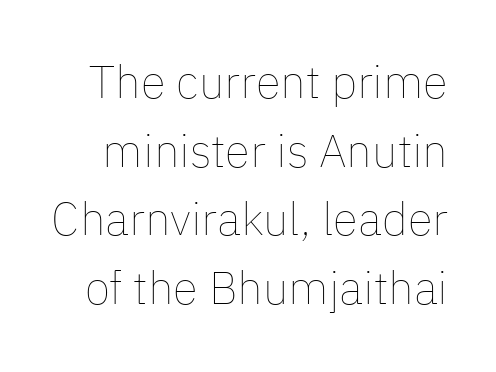
Q: Is the text bold? A: No.
Q: Is the text italic (slanted)? A: No, it is upright.
Q: Is the text underlined? A: No.
Q: Is the spacing between letters normal or unusually wide? A: Normal.
Q: Is the spacing between lines tight, normal or loose? A: Normal.
Q: Width (condensed, normal, or wide)? A: Normal.
Q: Stroke contrast? A: Low.
Q: x-height? A: Medium.
Q: Monospaced? A: No.
